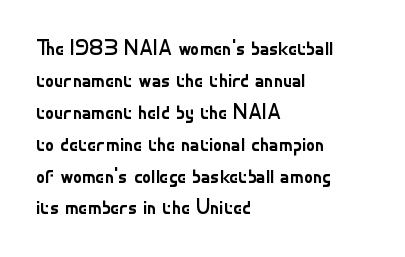
{"italic": "no", "bold": "no", "underline": "no", "align": "left", "line_spacing": "normal", "line_spacing_ratio": 1.45, "letter_spacing": "normal", "letter_spacing_em": 0.0, "glyph_px": 22}
